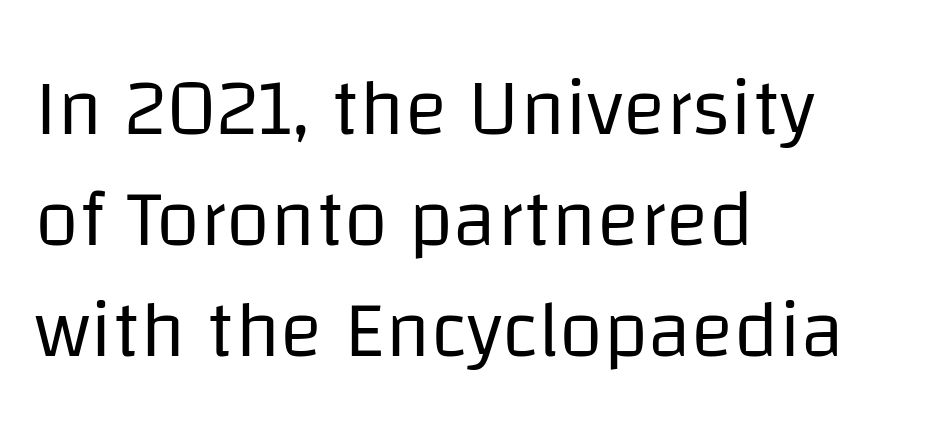
{"serif": "no", "italic": "no", "bold": "no", "weight": "regular", "width": "normal", "stroke_contrast": "low", "x_height": "large", "monospaced": "no", "underline": "no", "align": "left", "line_spacing": "normal", "line_spacing_ratio": 1.39, "letter_spacing": "normal", "letter_spacing_em": 0.0, "glyph_px": 80}
